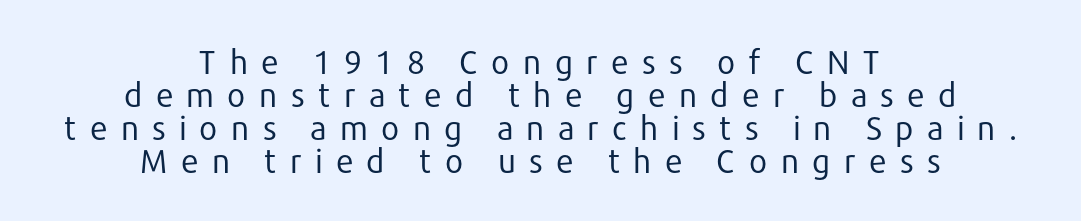
Q: Is the text bold? A: No.
Q: Is the text italic (slanted)? A: No, it is upright.
Q: Is the typeface a serif or a sans-serif typeface? A: Sans-serif.
Q: Is the text underlined? A: No.
Q: How is the paragraph aligned? A: Centered.
Q: Is the spacing between letters normal or unusually wide? A: Unusually wide.
Q: Is the spacing between lines tight, normal or loose? A: Tight.
Q: Width (condensed, normal, or wide)? A: Normal.
Q: Stroke contrast? A: Low.
Q: x-height? A: Medium.
Q: Monospaced? A: No.
